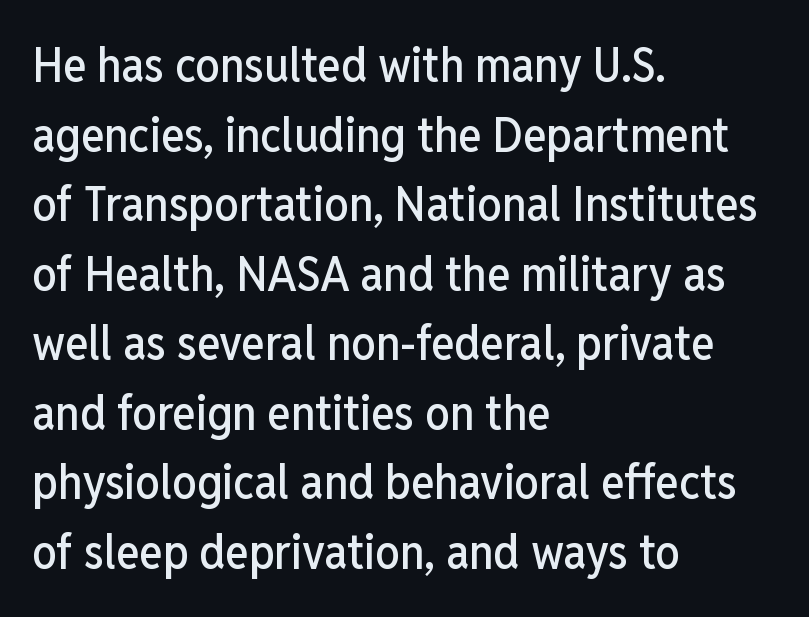
The image shows 49 px condensed sans-serif type, upright; set left-aligned, normal line spacing (1.42x), normal letter spacing, not underlined; low stroke contrast and a medium x-height.
